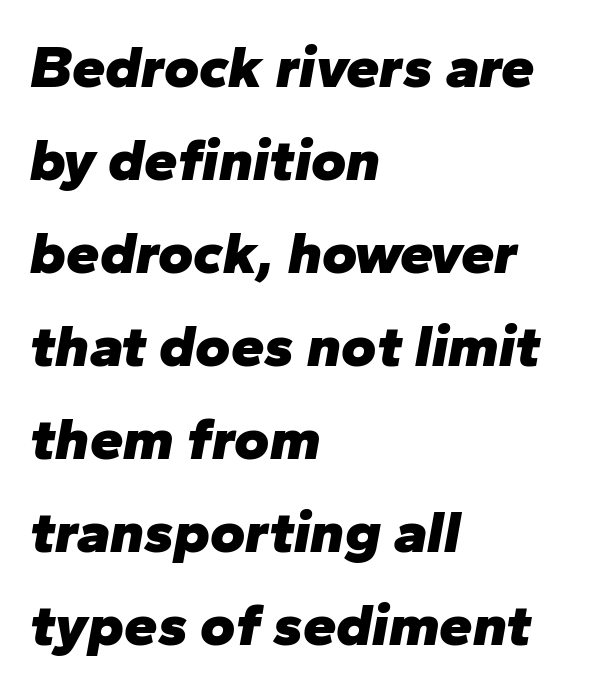
Reading down the block, your eye returns to a fixed left position each line. Looking at the ascenders, they clearly lean. No word sits above an underline. One glance says typical: line gaps are just what's usual. The font is running at its bold setting.
